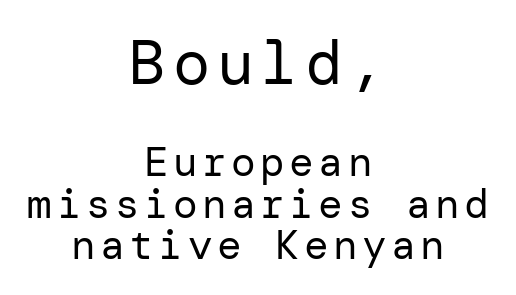
Typographically, this falls in the sans-serif category. Caption: upper text group enlarged, lower text group reduced. Regarding leading, the lines here are crowded together. The typeface has the unassuming heft of standard copy or less. Each line is balanced around a shared central axis.
